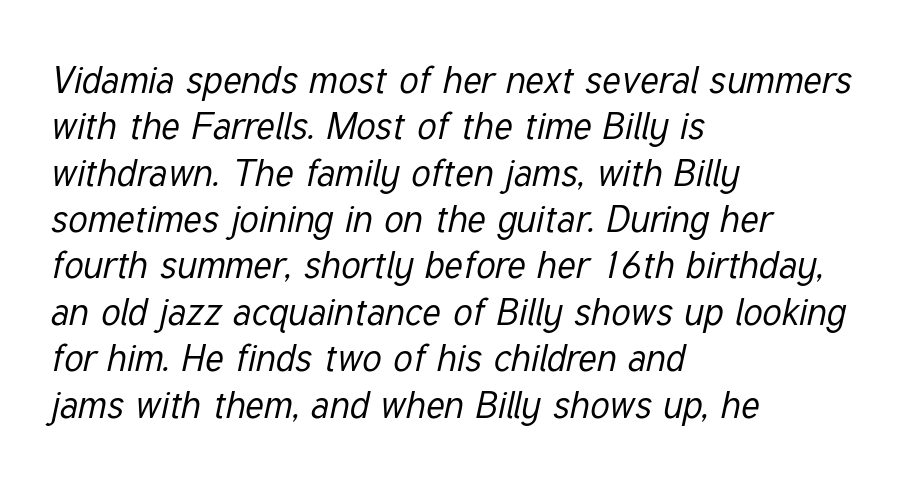
Character widths vary here, with narrow letters taking less room than wide ones. Only glyphs here, with clear space below each row. An italicized treatment has been applied to the whole sample. The typeface has the unassuming heft of standard copy or less.
